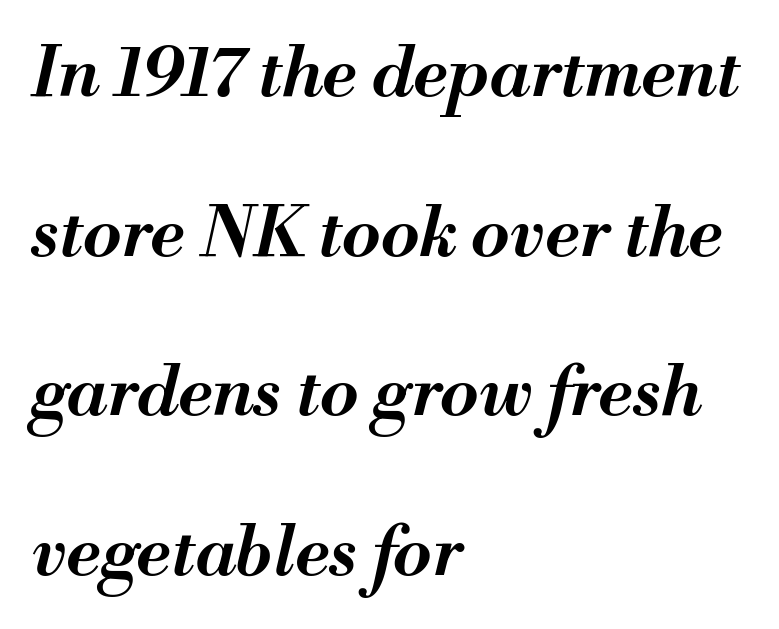
A typesetter would call this proportional, since set widths differ per character. Typesetter's note: demi weight, one step under bold. In terms of leading, this rendering errs on the spacious side. These lines were composed using italics. In terms of letterspacing, this is plain default setting. Words float on clear page, feet unadorned.
